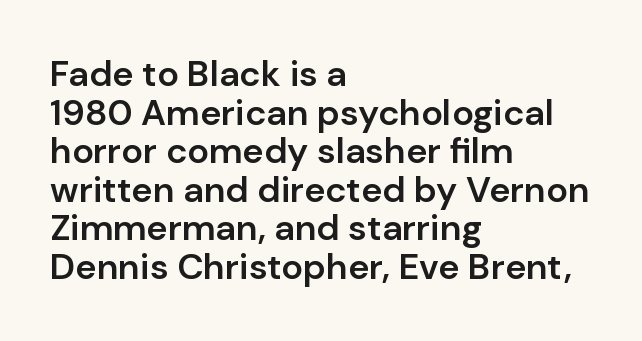
{"serif": "no", "italic": "no", "bold": "semi", "weight": "semibold", "width": "normal", "stroke_contrast": "low", "x_height": "medium", "monospaced": "no", "underline": "no", "align": "left", "line_spacing": "tight", "line_spacing_ratio": 1.07, "letter_spacing": "normal", "letter_spacing_em": 0.0, "glyph_px": 36}
